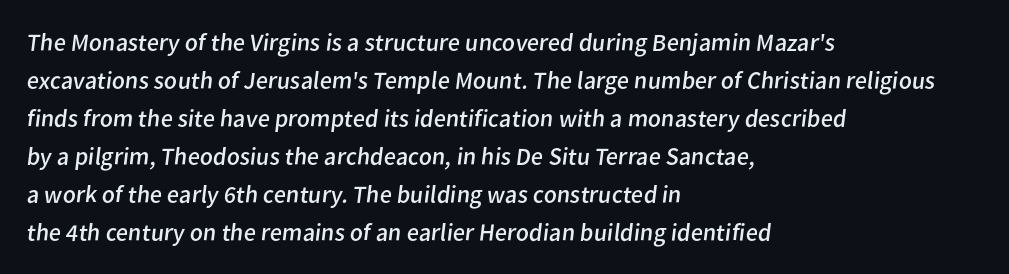
The image shows 25 px text type; set left-aligned, normal line spacing (1.52x), normal letter spacing, not underlined.
